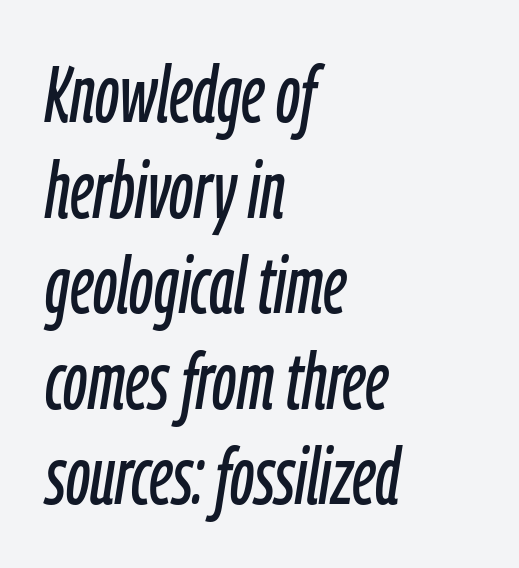
Q: Is the text italic (slanted)? A: Yes, it leans right by about 9 degrees.
Q: Is the text underlined? A: No.
Q: How is the paragraph aligned? A: Left-aligned.
Q: Is the spacing between letters normal or unusually wide? A: Normal.
Q: Width (condensed, normal, or wide)? A: Condensed.
Q: Stroke contrast? A: Low.
Q: x-height? A: Medium.
Q: Monospaced? A: No.
